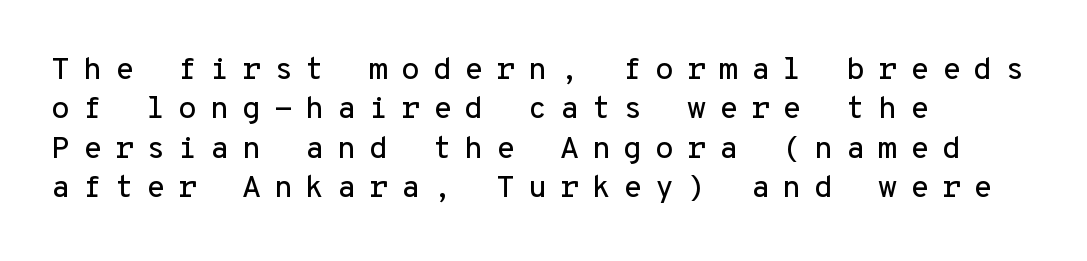
Q: Is the text italic (slanted)? A: No, it is upright.
Q: Is the typeface a serif or a sans-serif typeface? A: Sans-serif.
Q: Is the text underlined? A: No.
Q: How is the paragraph aligned? A: Left-aligned.
Q: Is the spacing between letters normal or unusually wide? A: Unusually wide.
Q: Is the spacing between lines tight, normal or loose? A: Normal.
Q: Width (condensed, normal, or wide)? A: Normal.
Q: Stroke contrast? A: Low.
Q: x-height? A: Medium.
Q: Monospaced? A: Yes.
